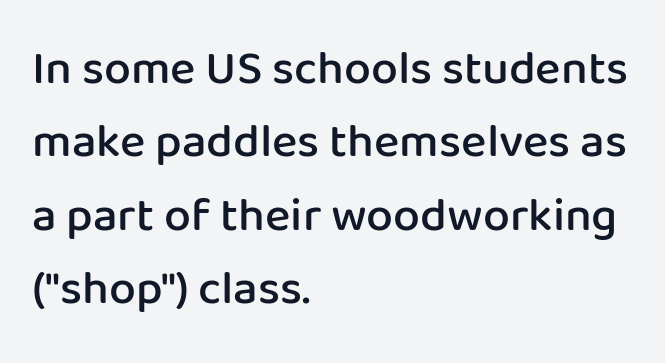
{"serif": "no", "italic": "no", "bold": "semi", "weight": "semibold", "width": "normal", "stroke_contrast": "low", "x_height": "medium", "monospaced": "no", "underline": "no", "align": "left", "line_spacing": "normal", "line_spacing_ratio": 1.53, "letter_spacing": "normal", "letter_spacing_em": 0.0, "glyph_px": 48}
